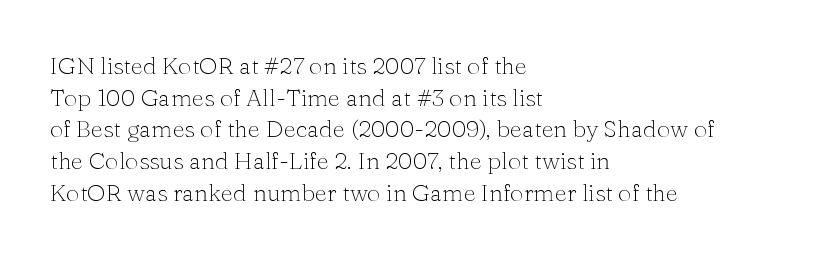
The image shows 24 px text type, upright; set left-aligned, normal line spacing (1.32x), normal letter spacing, not underlined.
